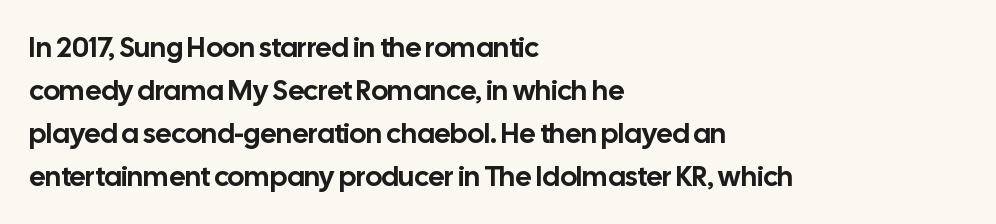
Q: Is the text italic (slanted)? A: No, it is upright.
Q: Is the typeface a serif or a sans-serif typeface? A: Sans-serif.
Q: Is the text underlined? A: No.
Q: How is the paragraph aligned? A: Left-aligned.
Q: Is the spacing between letters normal or unusually wide? A: Normal.
Q: Is the spacing between lines tight, normal or loose? A: Normal.
Q: Width (condensed, normal, or wide)? A: Normal.
Q: Stroke contrast? A: Low.
Q: x-height? A: Medium.
Q: Monospaced? A: No.
